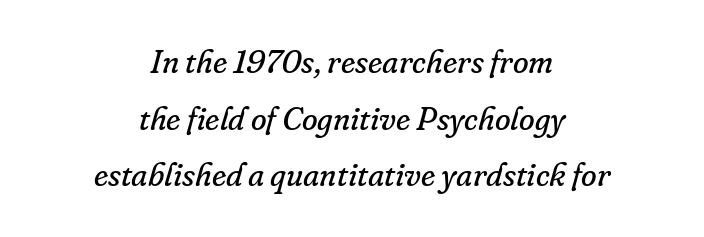
The text carries the slant typical of an italic or oblique font. Observe the serifs anchoring each vertical stroke in this sample. Honestly, there is no underline to notice here at all. Spacing between characters is what you'd get straight out of the box. Varying glyph widths throughout — classic text-font behaviour.
